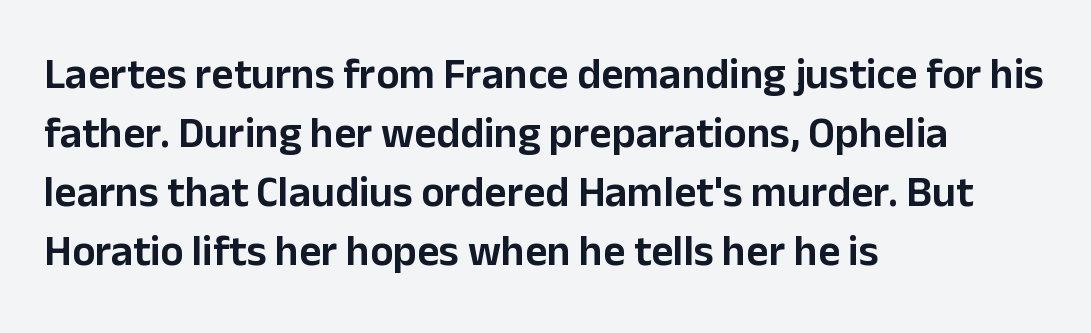
{"serif": "no", "italic": "no", "width": "normal", "stroke_contrast": "low", "x_height": "medium", "monospaced": "no", "underline": "no", "align": "left", "line_spacing": "normal", "line_spacing_ratio": 1.37, "letter_spacing": "normal", "letter_spacing_em": 0.0, "glyph_px": 43}
